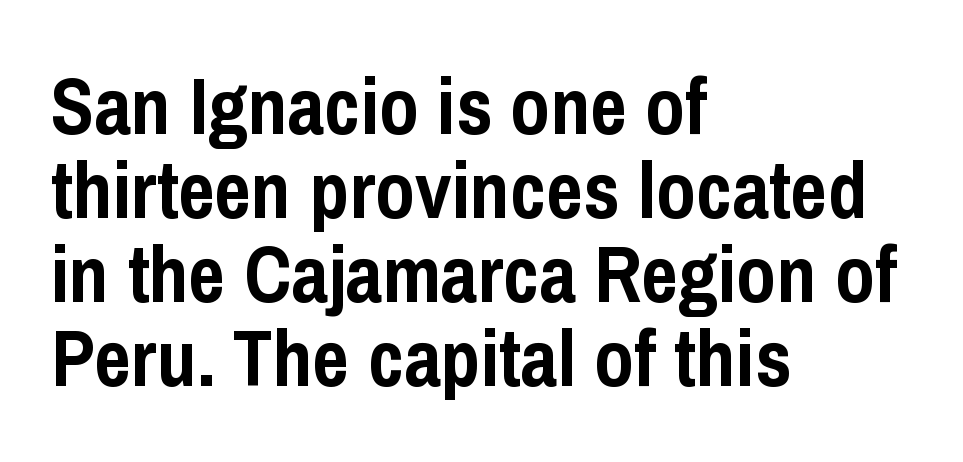
The letters stand straight up with perfectly vertical stems. No word sits above an underline. Each letter's strokes conclude bluntly, with no projecting serifs. Each new line begins almost immediately beneath the previous one. Is this a fixed-width face? No — the glyphs have proportional, varying widths. The sample has been set heavy, in full bold.
